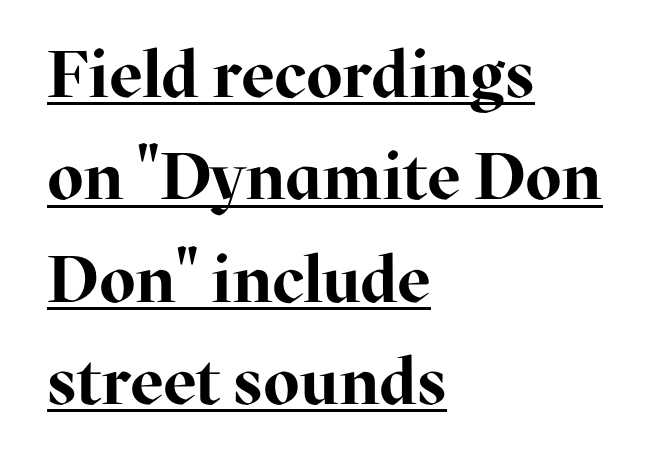
The characters display serif detailing at their extremities. Looks like regular typesetting: each glyph gets only the width it needs. Words appear dense and cohesive because spacing is normal. Every word sits above its own underline.
